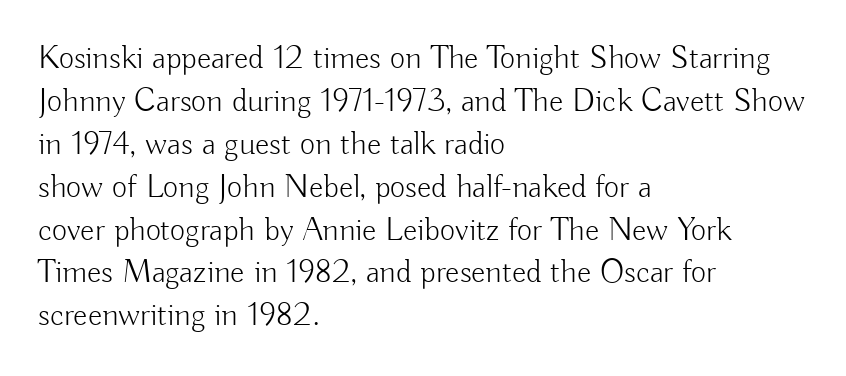
The image shows 33 px light sans-serif type, upright; set left-aligned, normal line spacing (1.3x), normal letter spacing, not underlined; low stroke contrast and a small x-height.
